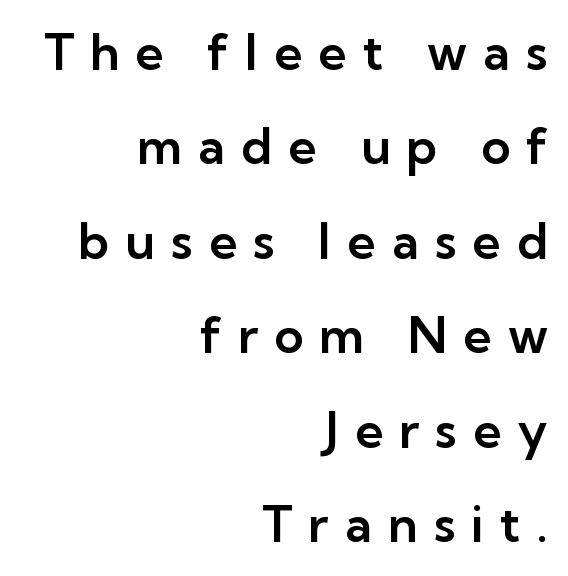
The image shows 50 px sans-serif type, upright; set right-aligned, line spacing 1.89x, unusually wide letter spacing (+0.32 em), not underlined; low stroke contrast and a medium x-height.
